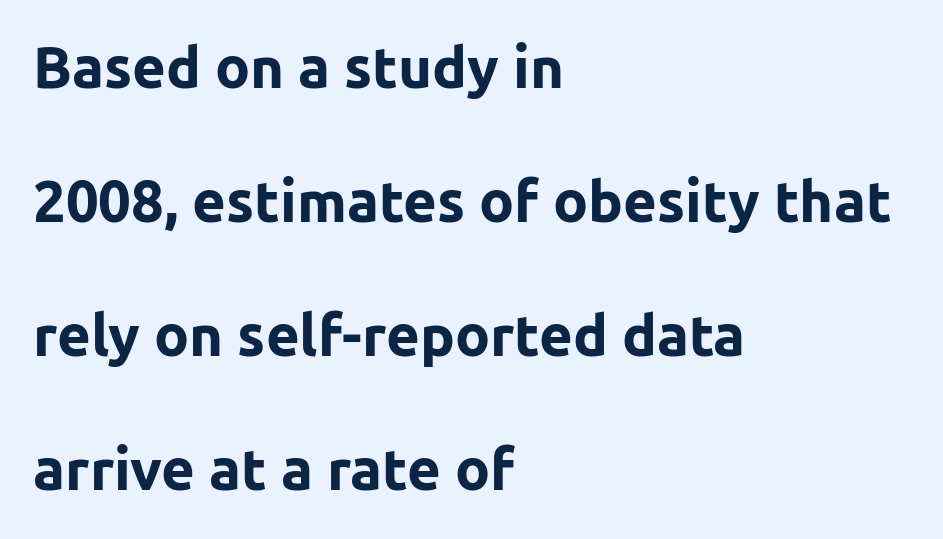
{"serif": "no", "italic": "no", "bold": "yes", "weight": "bold", "width": "normal", "stroke_contrast": "low", "x_height": "medium", "monospaced": "no", "underline": "no", "align": "left", "line_spacing": "loose", "line_spacing_ratio": 2.31, "letter_spacing": "normal", "letter_spacing_em": 0.0, "glyph_px": 58}
